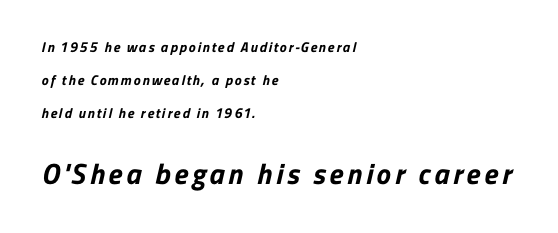
These lines are composed in type without serifs. This sample is left-justified, so line endings fall wherever the words run out. Compared with typical paragraphs, the rows here are farther apart. The passage shown is not underscored anywhere. Is the type bold? Yes — the strokes are clearly thick and heavy.
